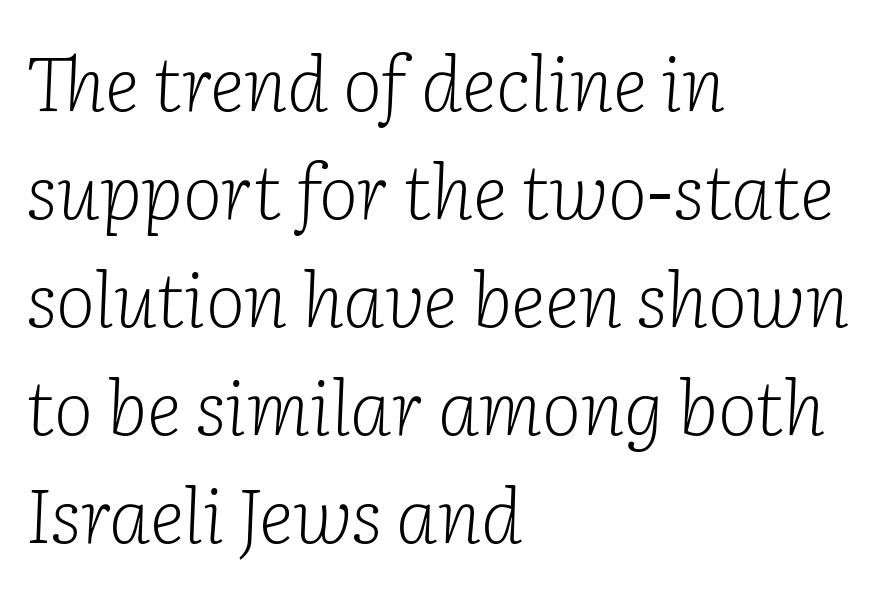
Q: Is the text bold? A: No.
Q: Is the text italic (slanted)? A: Yes, it leans right by about 2 degrees.
Q: Is the typeface a serif or a sans-serif typeface? A: Serif.
Q: Is the text underlined? A: No.
Q: How is the paragraph aligned? A: Left-aligned.
Q: Is the spacing between letters normal or unusually wide? A: Normal.
Q: Is the spacing between lines tight, normal or loose? A: Normal.
Q: Width (condensed, normal, or wide)? A: Normal.
Q: Stroke contrast? A: Low.
Q: x-height? A: Medium.
Q: Monospaced? A: No.
